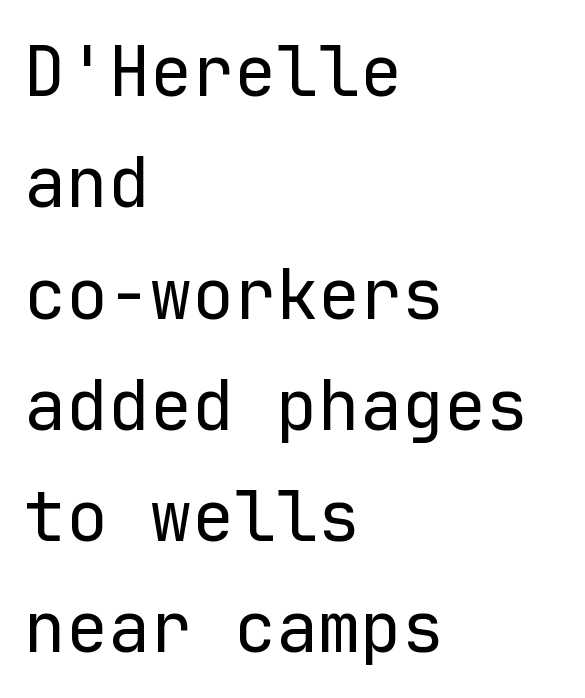
The image shows 70 px regular-weight sans-serif type, upright, monospaced; set left-aligned, normal line spacing (1.59x), normal letter spacing, not underlined; low stroke contrast and a medium x-height.
